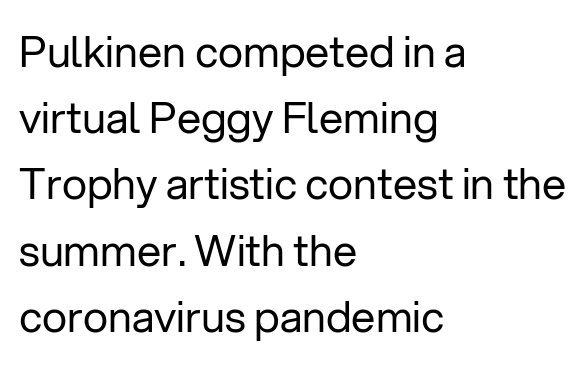
{"serif": "no", "italic": "no", "bold": "no", "weight": "regular", "width": "normal", "stroke_contrast": "low", "x_height": "medium", "monospaced": "no", "underline": "no", "align": "left", "line_spacing": "normal", "line_spacing_ratio": 1.54, "letter_spacing": "normal", "letter_spacing_em": 0.0, "glyph_px": 43}
